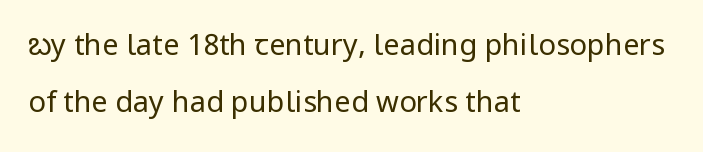
This is sans-serif lettering, the kind often seen on screens and signage. The font's upright variant was chosen for this text. You could call the tracking neutral — neither tight nor loose. No heavy texture on the line: the type isn't bold. Proportional: the letters do not fall into vertical columns.
